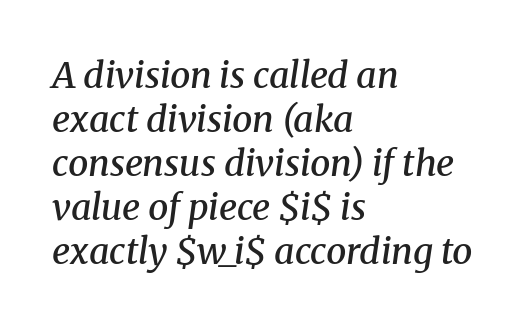
Q: Is the text bold? A: Semi-bold.
Q: Is the text italic (slanted)? A: Yes, it leans right by about 8 degrees.
Q: Is the typeface a serif or a sans-serif typeface? A: Serif.
Q: Is the text underlined? A: No.
Q: How is the paragraph aligned? A: Left-aligned.
Q: Is the spacing between letters normal or unusually wide? A: Normal.
Q: Width (condensed, normal, or wide)? A: Normal.
Q: Stroke contrast? A: Medium.
Q: x-height? A: Medium.
Q: Monospaced? A: No.
